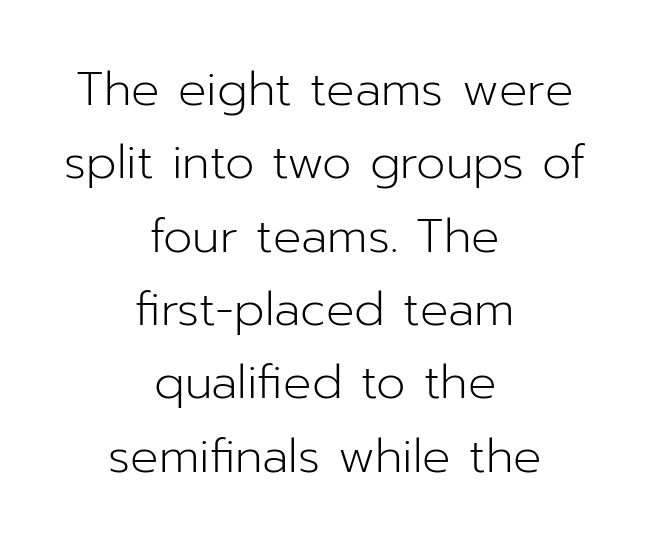
These lines are rendered in a variable-pitch font. The foot of each line stays bare and open. The rendering positions every line midway between the sides. Each word holds together tightly as a unit, with standard inter-letter gaps. The typeface chosen for these lines omits serifs. Quick note: interline space is typical.
